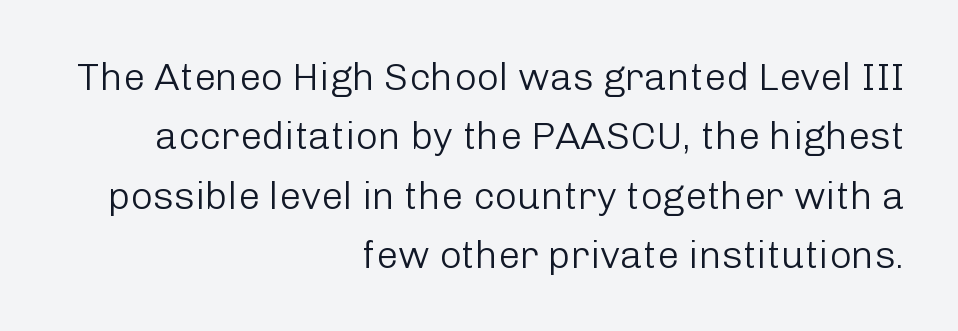
The image shows 39 px light sans-serif type, upright; set right-aligned, normal line spacing (1.52x), normal letter spacing, not underlined; low stroke contrast and a medium x-height.
